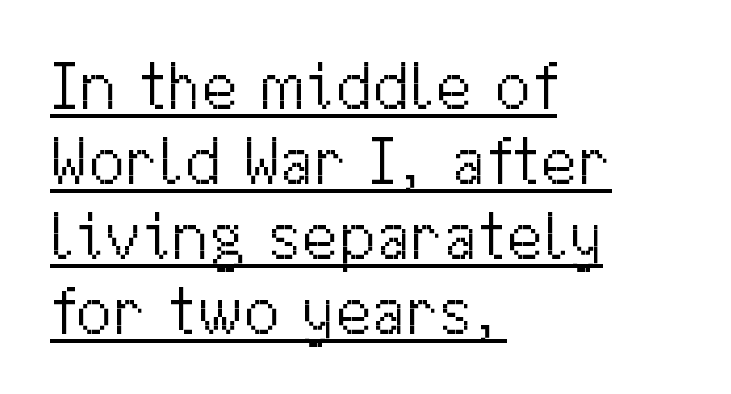
{"serif": "no", "italic": "no", "bold": "no", "weight": "light", "width": "normal", "stroke_contrast": "medium", "x_height": "medium", "monospaced": "no", "underline": "yes", "align": "left", "line_spacing": "tight", "line_spacing_ratio": 1.12, "letter_spacing": "normal", "letter_spacing_em": 0.0, "glyph_px": 67}
